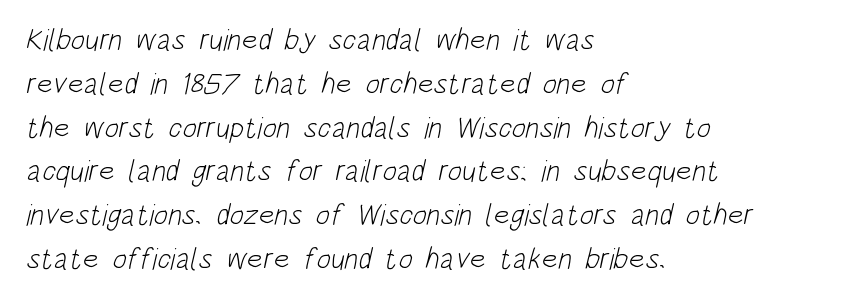
Q: Is the text bold? A: No.
Q: Is the typeface a serif or a sans-serif typeface? A: Sans-serif.
Q: Is the text underlined? A: No.
Q: How is the paragraph aligned? A: Left-aligned.
Q: Is the spacing between letters normal or unusually wide? A: Normal.
Q: Is the spacing between lines tight, normal or loose? A: Normal.
Q: Width (condensed, normal, or wide)? A: Condensed.
Q: Stroke contrast? A: Low.
Q: x-height? A: Large.
Q: Monospaced? A: No.
